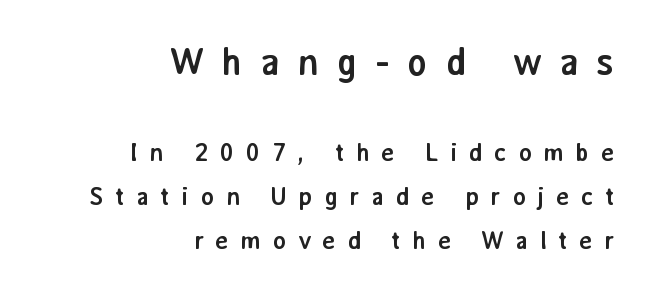
{"serif": "no", "italic": "no", "bold": "yes", "weight": "semibold", "width": "normal", "stroke_contrast": "low", "x_height": "medium", "monospaced": "no", "underline": "no", "align": "right", "line_spacing_ratio": 1.77, "letter_spacing": "wide", "letter_spacing_em": 0.46, "larger_block": "first", "size_ratio": 1.52, "glyph_px": 38}
